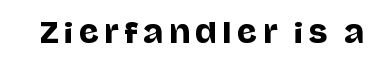
The image shows 28 px sans-serif type, upright; set not underlined; low stroke contrast and a large x-height.
